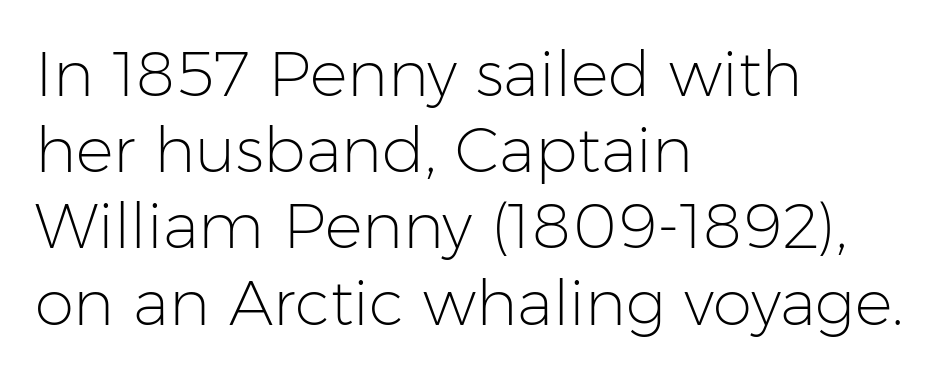
Q: Is the text bold? A: No.
Q: Is the text italic (slanted)? A: No, it is upright.
Q: Is the typeface a serif or a sans-serif typeface? A: Sans-serif.
Q: Is the text underlined? A: No.
Q: How is the paragraph aligned? A: Left-aligned.
Q: Is the spacing between letters normal or unusually wide? A: Normal.
Q: Width (condensed, normal, or wide)? A: Normal.
Q: Stroke contrast? A: Low.
Q: x-height? A: Medium.
Q: Monospaced? A: No.
